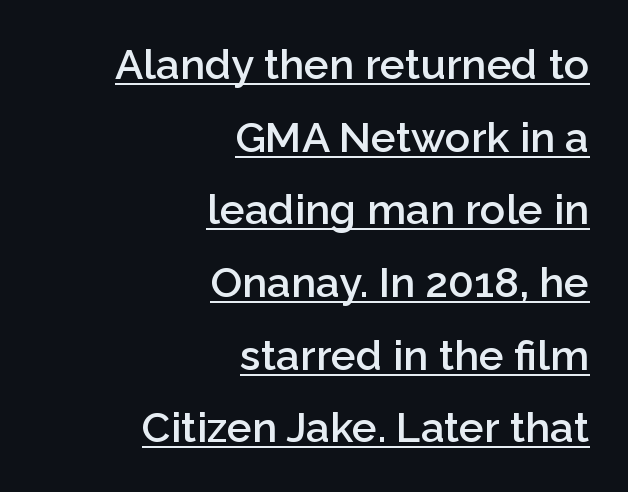
Firm but not heavy-handed strokes: this text is semibold. The rendering keeps characters at their native spacing. Italic: no, the glyphs are upright roman. Looks like someone drew a line under every word here. The passage shown is typed in a proportional face where columns would drift.
